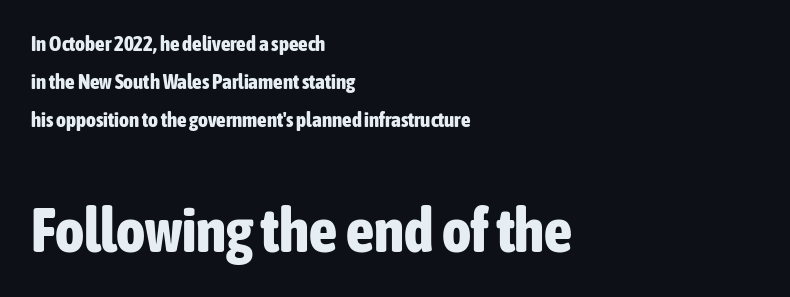
The image shows 62 px bold, condensed sans-serif type, upright; set left-aligned, line spacing 1.8x, normal letter spacing, not underlined; the second (bottom) block is 2.95x larger; low stroke contrast and a medium x-height.
